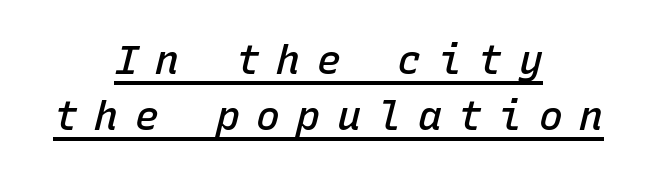
Rendered with sloped, italic letterforms. The passage shown is underscored from start to finish. The line-height multiplier appears to be the usual default. Each word looks stretched out because of the extra space between its letters. The letters march in equal steps, a hallmark of fixed-pitch type.
